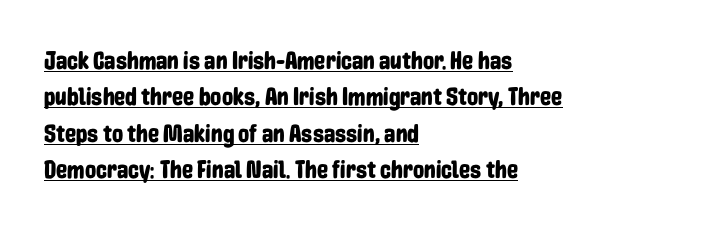
The image shows 25 px text type, upright; set left-aligned, normal line spacing (1.46x), normal letter spacing, underlined.
